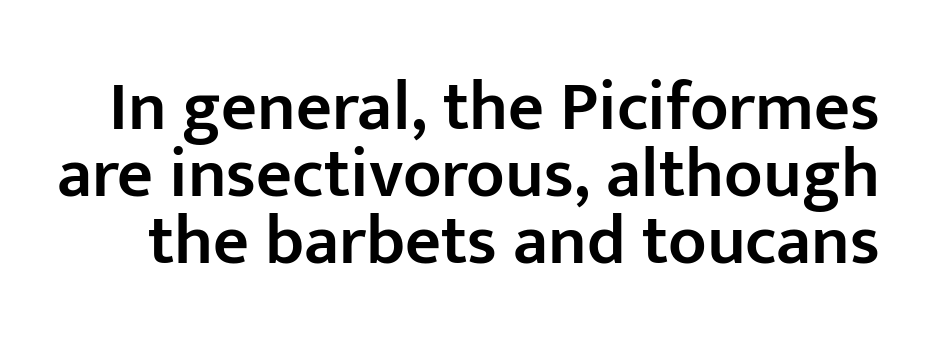
Q: Is the text bold? A: Semi-bold.
Q: Is the text italic (slanted)? A: No, it is upright.
Q: Is the typeface a serif or a sans-serif typeface? A: Sans-serif.
Q: Is the text underlined? A: No.
Q: Is the spacing between letters normal or unusually wide? A: Normal.
Q: Is the spacing between lines tight, normal or loose? A: Tight.
Q: Width (condensed, normal, or wide)? A: Normal.
Q: Stroke contrast? A: Low.
Q: x-height? A: Medium.
Q: Monospaced? A: No.
